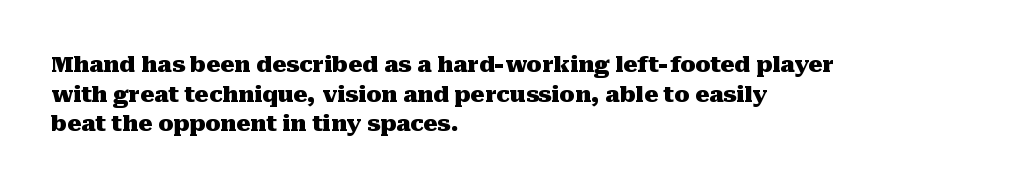
{"italic": "no", "bold": "yes", "underline": "no", "align": "left", "line_spacing": "normal", "line_spacing_ratio": 1.35, "letter_spacing": "normal", "letter_spacing_em": 0.0, "glyph_px": 22}
